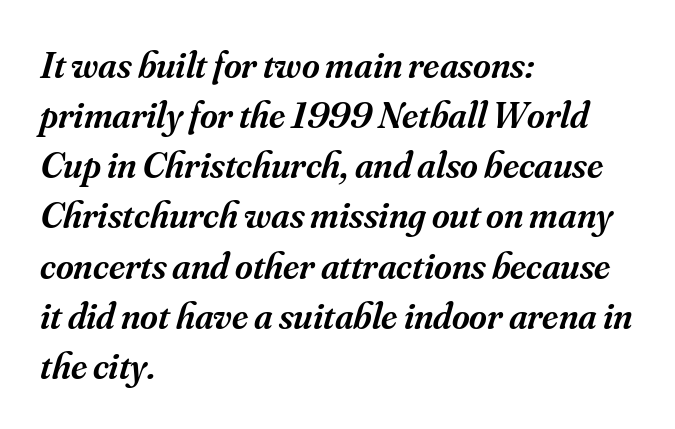
Q: Is the text bold? A: Semi-bold.
Q: Is the text italic (slanted)? A: Yes, it leans right by about 16 degrees.
Q: Is the typeface a serif or a sans-serif typeface? A: Serif.
Q: Is the text underlined? A: No.
Q: How is the paragraph aligned? A: Left-aligned.
Q: Is the spacing between letters normal or unusually wide? A: Normal.
Q: Is the spacing between lines tight, normal or loose? A: Normal.
Q: Width (condensed, normal, or wide)? A: Normal.
Q: Stroke contrast? A: Medium.
Q: x-height? A: Small.
Q: Monospaced? A: No.
